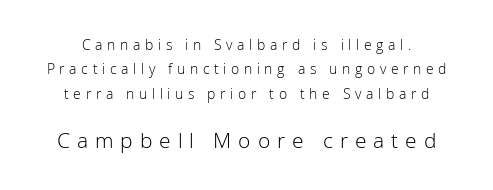
{"italic": "no", "bold": "no", "underline": "no", "line_spacing_ratio": 1.74, "letter_spacing": "wide", "letter_spacing_em": 0.33, "larger_block": "second", "size_ratio": 1.5, "glyph_px": 21}
